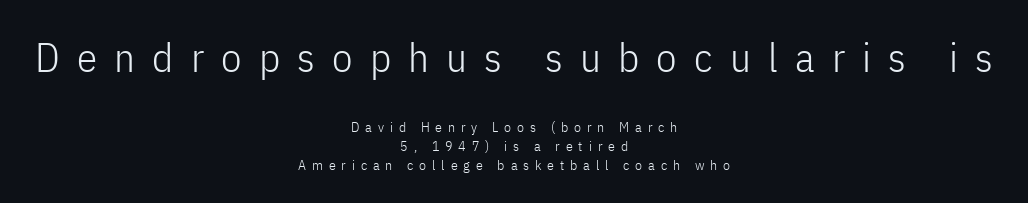
The image shows 41 px light, condensed sans-serif type, upright; set centered, normal line spacing (1.35x), unusually wide letter spacing (+0.42 em), not underlined; the first (top) block is 2.93x larger; low stroke contrast and a medium x-height.
